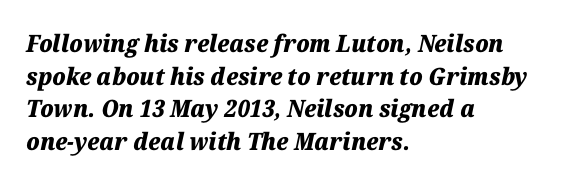
The rag falls on the right side of this text block. This rendering leaves character spacing at its baseline value. Style check: oblique. Heft: maximum for text — a bold. The glyphs are unaccompanied by any horizontal stroke below them.
